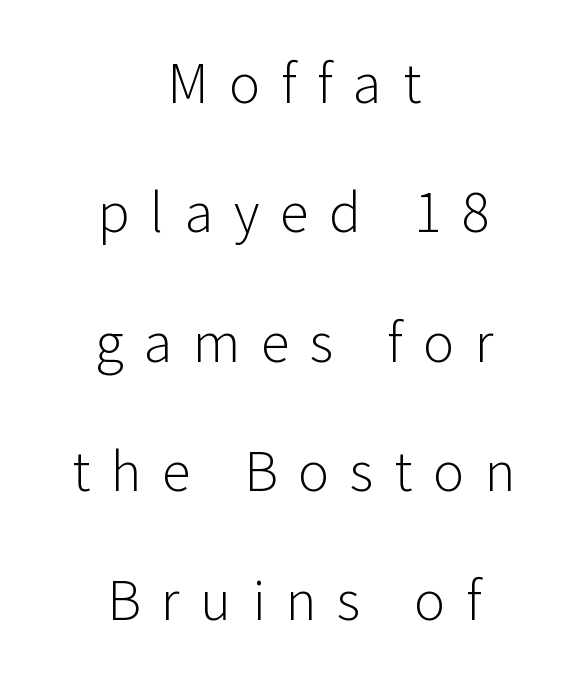
Posture: straight, roman, zero tilt. The specimen omits any rule beneath the text block's lines. Unbolded letterforms with no extra heft. I'd call this a sans setting — the letters go barefoot. Here the glyphs are tracked loosely, breaking word shapes into spaced letters. The lines in this sample share a center point and differ in where they start and stop.
